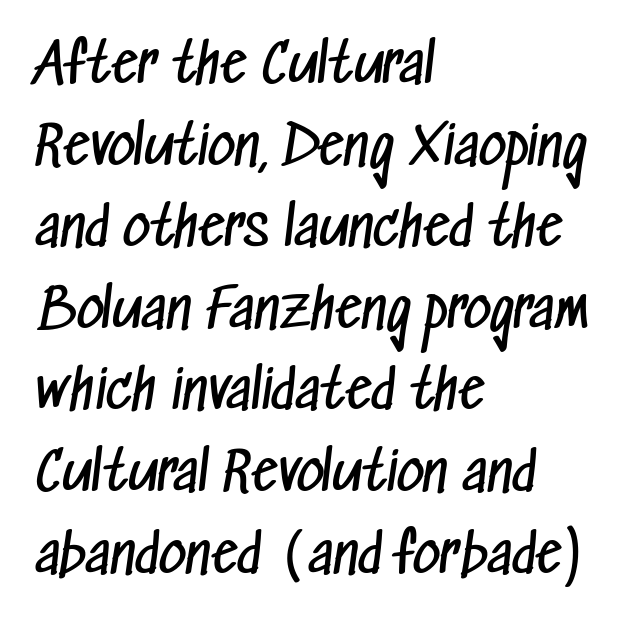
{"serif": "no", "bold": "no", "weight": "regular", "width": "condensed", "stroke_contrast": "low", "x_height": "medium", "monospaced": "no", "underline": "no", "align": "left", "line_spacing": "normal", "line_spacing_ratio": 1.54, "letter_spacing": "normal", "letter_spacing_em": 0.0, "glyph_px": 53}
